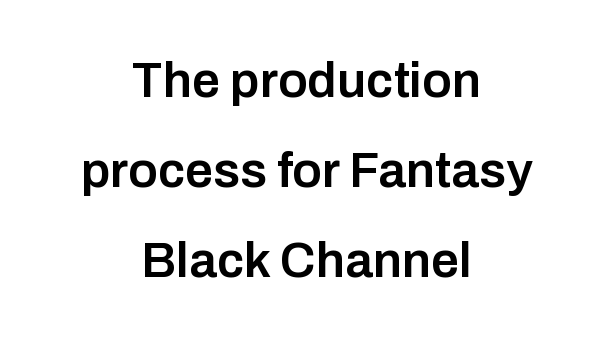
The image shows 50 px semibold sans-serif type, upright; set centered, line spacing 1.8x, normal letter spacing, not underlined; low stroke contrast and a medium x-height.
